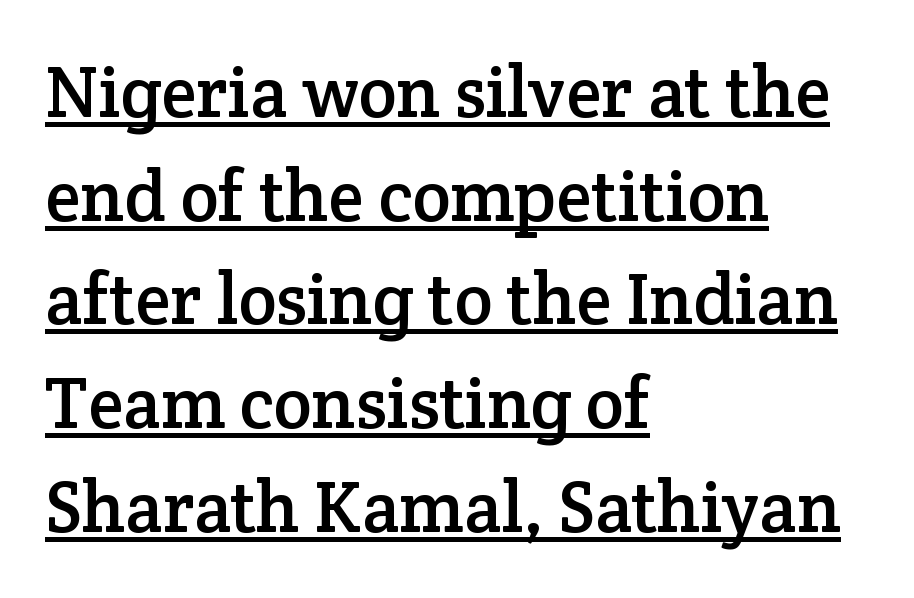
Q: Is the text italic (slanted)? A: No, it is upright.
Q: Is the typeface a serif or a sans-serif typeface? A: Serif.
Q: Is the text underlined? A: Yes.
Q: How is the paragraph aligned? A: Left-aligned.
Q: Is the spacing between letters normal or unusually wide? A: Normal.
Q: Is the spacing between lines tight, normal or loose? A: Normal.
Q: Width (condensed, normal, or wide)? A: Normal.
Q: Stroke contrast? A: Low.
Q: x-height? A: Medium.
Q: Monospaced? A: No.
